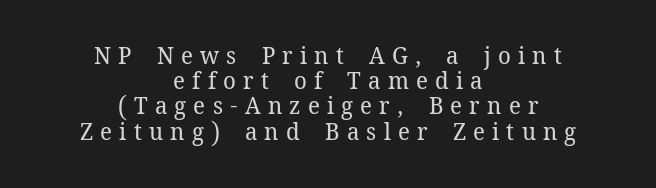
{"italic": "no", "bold": "no", "underline": "no", "align": "center", "line_spacing": "tight", "line_spacing_ratio": 1.05, "letter_spacing": "wide", "letter_spacing_em": 0.3, "glyph_px": 24}
